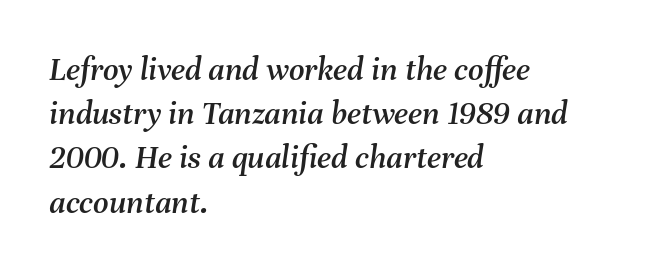
Q: Is the text italic (slanted)? A: Yes, it leans right by about 8 degrees.
Q: Is the text underlined? A: No.
Q: How is the paragraph aligned? A: Left-aligned.
Q: Is the spacing between letters normal or unusually wide? A: Normal.
Q: Is the spacing between lines tight, normal or loose? A: Normal.
Q: Width (condensed, normal, or wide)? A: Normal.
Q: Stroke contrast? A: Medium.
Q: x-height? A: Medium.
Q: Monospaced? A: No.
